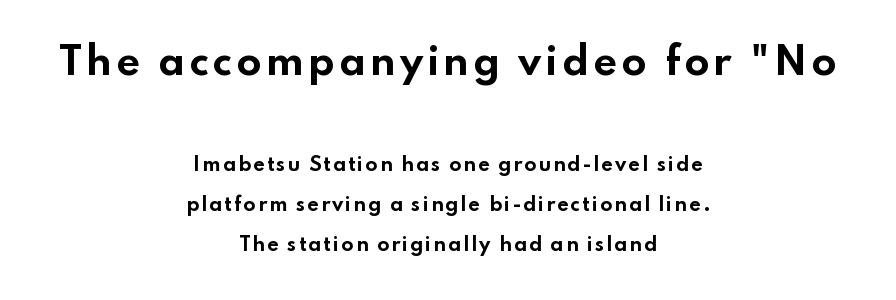
Q: Is the text bold? A: Yes.
Q: Is the text italic (slanted)? A: No, it is upright.
Q: Is the typeface a serif or a sans-serif typeface? A: Sans-serif.
Q: Is the text underlined? A: No.
Q: How is the paragraph aligned? A: Centered.
Q: Is the spacing between lines tight, normal or loose? A: Loose.
Q: Which block of text is set in a larger size, the first (top) or the second (bottom)? A: The first (top) one.
Q: Width (condensed, normal, or wide)? A: Wide.
Q: Stroke contrast? A: Low.
Q: x-height? A: Small.
Q: Monospaced? A: No.
